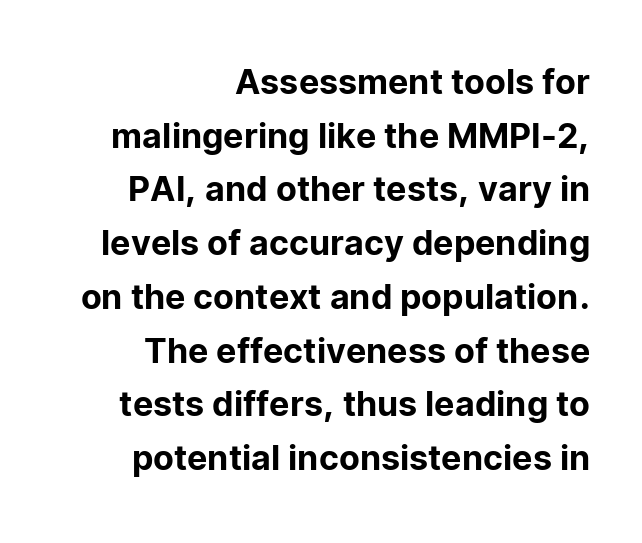
Q: Is the text italic (slanted)? A: No, it is upright.
Q: Is the typeface a serif or a sans-serif typeface? A: Sans-serif.
Q: Is the text underlined? A: No.
Q: How is the paragraph aligned? A: Right-aligned.
Q: Is the spacing between letters normal or unusually wide? A: Normal.
Q: Is the spacing between lines tight, normal or loose? A: Normal.
Q: Width (condensed, normal, or wide)? A: Normal.
Q: Stroke contrast? A: Low.
Q: x-height? A: Medium.
Q: Monospaced? A: No.
